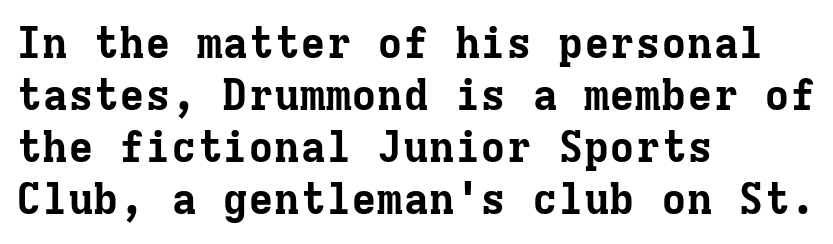
Look at the bottom of the vertical strokes: they flare into serifs here. How heavy is the stroke? Heavy — this is a bold. Glance below the letters and you will spot only blank space. Fixed-width glyphs throughout — classic coding-font behaviour. The compositor pushed each line to the left boundary.
